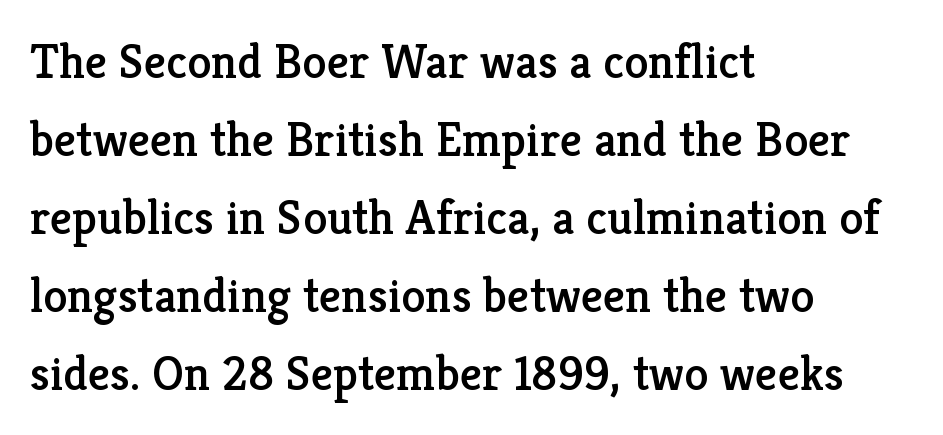
This sample uses a serif face. The rendering uses a moderate line-height, typical for paragraphs. Layout note: lines flush left. A typesetter would call this proportional, since set widths differ per character. No italicization has been applied; the sample stays upright.
